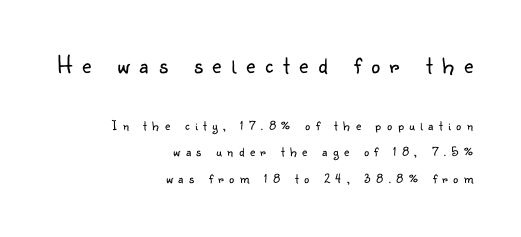
Is there much room between lines? Yes — plenty of vertical air separates them. Leftover space on each line is placed entirely before the opening word. Characters follow at a spacing far wider than the type designer built in. Descender tails drop into unmarked territory. Upright lettering throughout. Nothing heavy about these letters — not bold at all.
